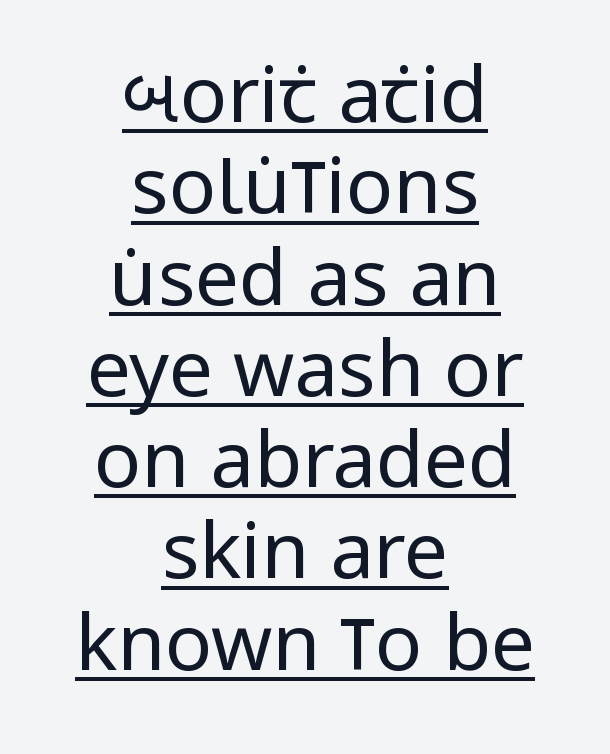
The image shows 78 px regular-weight, condensed sans-serif type, upright; set centered, line spacing 1.17x, normal letter spacing, underlined; low stroke contrast and a large x-height.
